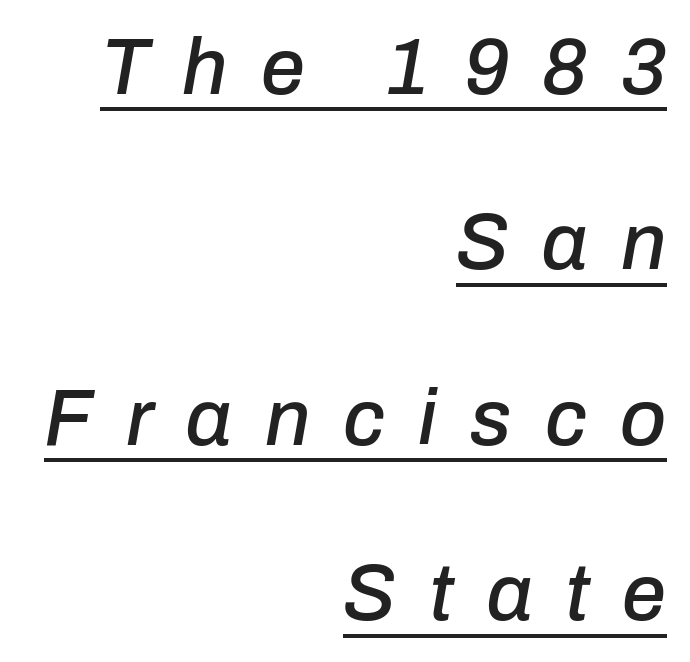
Q: Is the text italic (slanted)? A: Yes, it leans right by about 10 degrees.
Q: Is the text underlined? A: Yes.
Q: How is the paragraph aligned? A: Right-aligned.
Q: Is the spacing between letters normal or unusually wide? A: Unusually wide.
Q: Is the spacing between lines tight, normal or loose? A: Loose.
Q: Width (condensed, normal, or wide)? A: Normal.
Q: Stroke contrast? A: Low.
Q: x-height? A: Medium.
Q: Monospaced? A: No.
